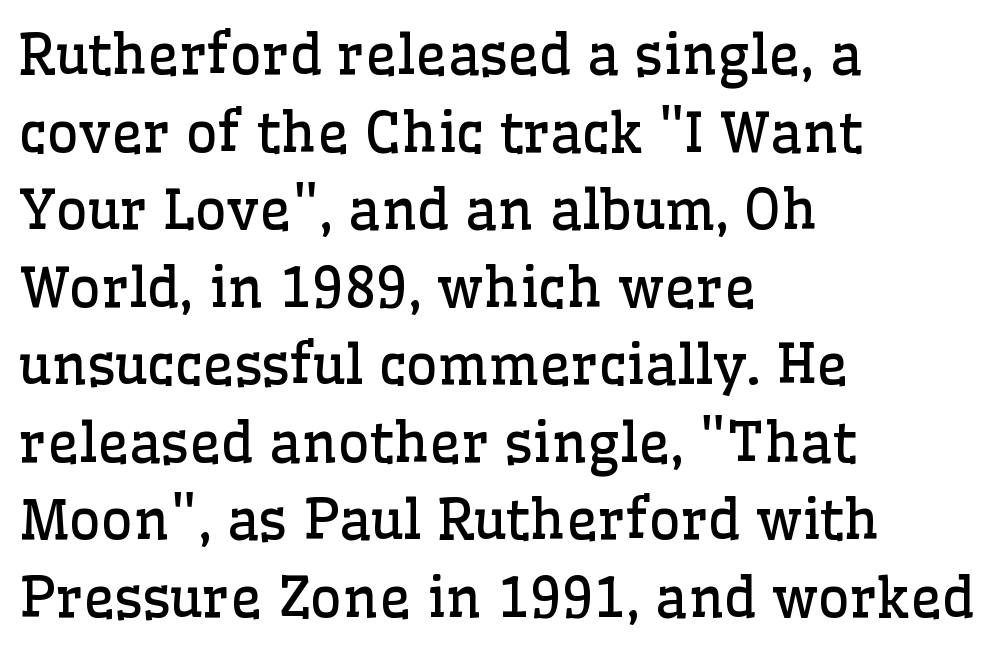
The image shows 55 px regular-weight serif type, upright; set left-aligned, normal line spacing (1.41x), normal letter spacing, not underlined; low stroke contrast and a medium x-height.
